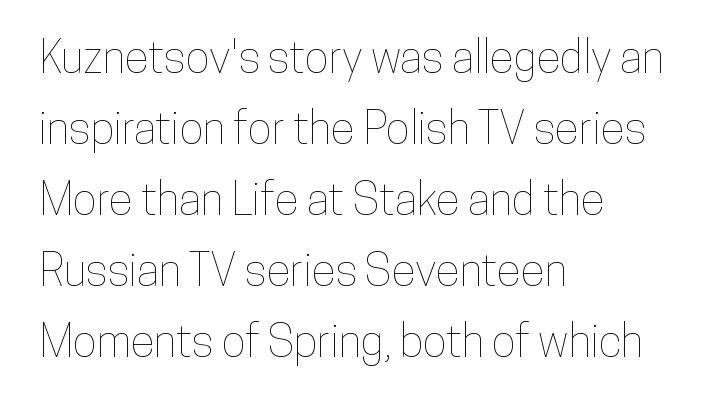
The image shows 45 px condensed type, upright; set left-aligned, normal line spacing (1.58x), normal letter spacing, not underlined; low stroke contrast and a medium x-height.
